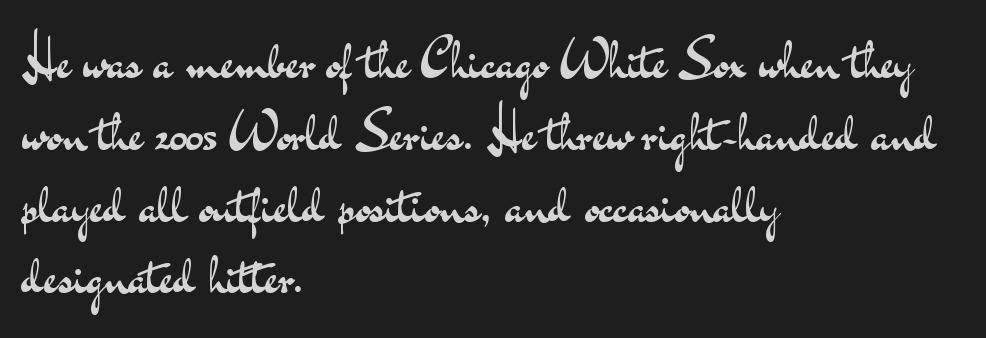
Each word holds together tightly as a unit, with standard inter-letter gaps. Proportional: the letters do not fall into vertical columns. Classification — sans serif.
